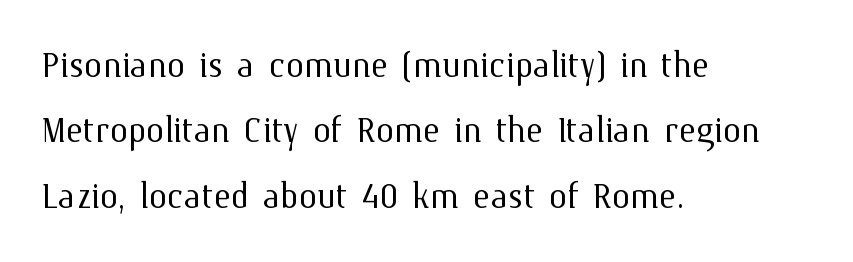
Q: Is the text bold? A: No.
Q: Is the text italic (slanted)? A: No, it is upright.
Q: Is the text underlined? A: No.
Q: How is the paragraph aligned? A: Left-aligned.
Q: Is the spacing between letters normal or unusually wide? A: Normal.
Q: Is the spacing between lines tight, normal or loose? A: Normal.
Q: Width (condensed, normal, or wide)? A: Normal.
Q: Stroke contrast? A: Medium.
Q: x-height? A: Medium.
Q: Monospaced? A: No.
